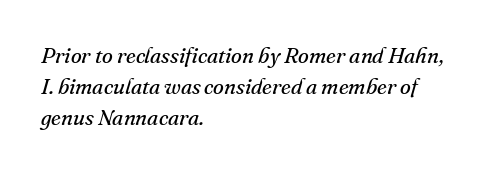
Horizontally, the lines are justified to the leading edge only. If you measured baseline to baseline, you'd find a middling distance. A light-to-regular cut is what we see here. Yep, that's italic — everything's leaning. The type is set solid horizontally, with unmodified tracking. Check the space under the baseline: it is left empty.
